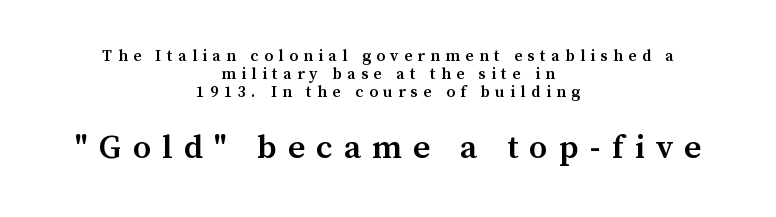
{"serif": "yes", "italic": "no", "bold": "semi", "weight": "semibold", "width": "normal", "stroke_contrast": "medium", "x_height": "medium", "monospaced": "no", "underline": "no", "align": "center", "line_spacing": "tight", "line_spacing_ratio": 1.14, "letter_spacing": "wide", "letter_spacing_em": 0.34, "larger_block": "second", "size_ratio": 2.06, "glyph_px": 33}
